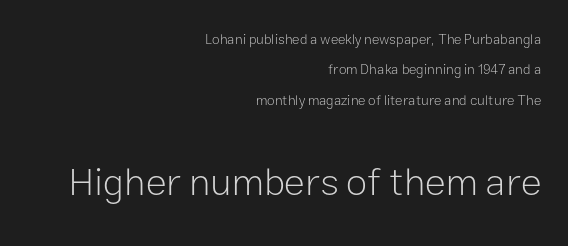
The image shows 39 px light sans-serif type, upright; set right-aligned, loose line spacing (2.17x), normal letter spacing, not underlined; the second (bottom) block is 2.79x larger; low stroke contrast and a medium x-height.
